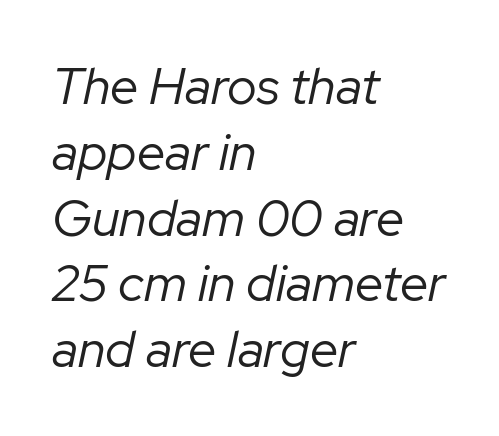
{"italic": "yes", "lean": "right", "slant_degrees": 12, "bold": "no", "weight": "regular", "width": "normal", "stroke_contrast": "low", "x_height": "medium", "monospaced": "no", "underline": "no", "align": "left", "line_spacing": "normal", "line_spacing_ratio": 1.29, "letter_spacing": "normal", "letter_spacing_em": 0.0, "glyph_px": 51}
